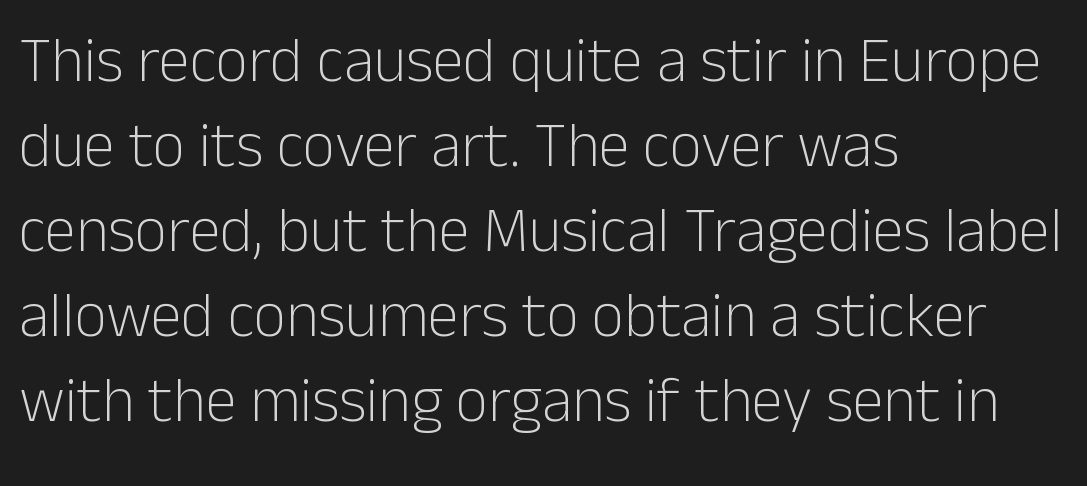
The image shows 63 px light sans-serif type, upright; set left-aligned, normal line spacing (1.35x), normal letter spacing, not underlined; low stroke contrast and a medium x-height.
